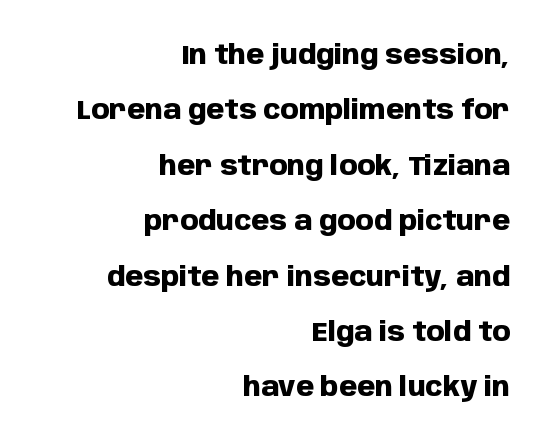
The font's upright variant was chosen for this text. This sample is right-justified, so line beginnings fall wherever the words allow. Summary of vertical rhythm: relaxed, with wide interline spacing. These lines keep a tight, regular rhythm from letter to letter.
